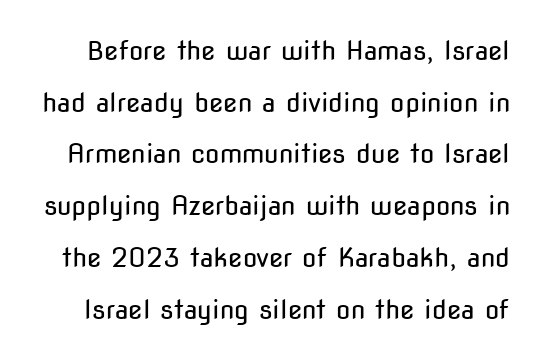
Q: Is the text bold? A: No.
Q: Is the text italic (slanted)? A: No, it is upright.
Q: Is the text underlined? A: No.
Q: Is the spacing between letters normal or unusually wide? A: Normal.
Q: Is the spacing between lines tight, normal or loose? A: Loose.
